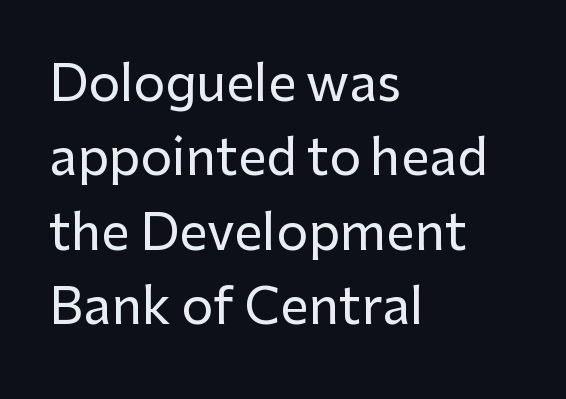
Leading matches the norm, producing a regular column. Layout note: lines flush left. This is roman type, the default non-slanted kind. Beneath every word, the page is bare.
